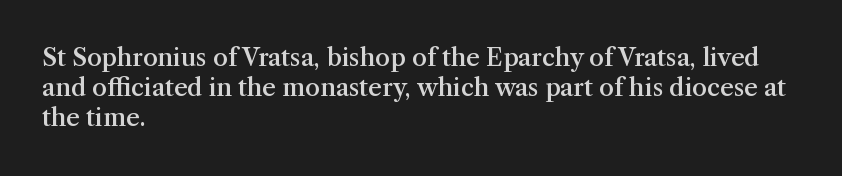
{"italic": "no", "bold": "semi", "underline": "no", "align": "left", "line_spacing": "normal", "line_spacing_ratio": 1.26, "letter_spacing": "normal", "letter_spacing_em": 0.0, "glyph_px": 24}
